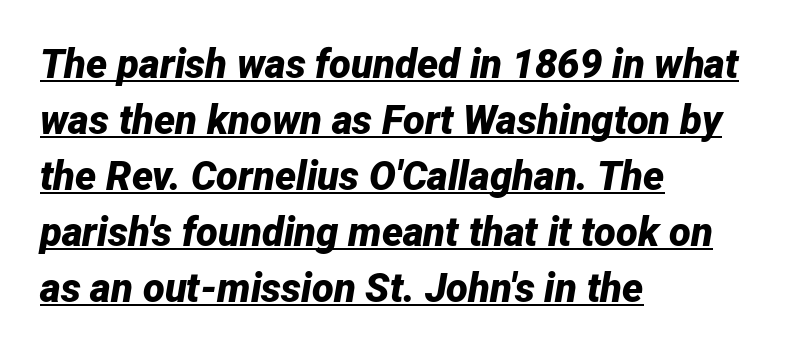
Q: Is the text bold? A: Yes.
Q: Is the text italic (slanted)? A: Yes, it leans right by about 12 degrees.
Q: Is the text underlined? A: Yes.
Q: How is the paragraph aligned? A: Left-aligned.
Q: Is the spacing between letters normal or unusually wide? A: Normal.
Q: Is the spacing between lines tight, normal or loose? A: Normal.
Q: Width (condensed, normal, or wide)? A: Normal.
Q: Stroke contrast? A: Low.
Q: x-height? A: Medium.
Q: Monospaced? A: No.
